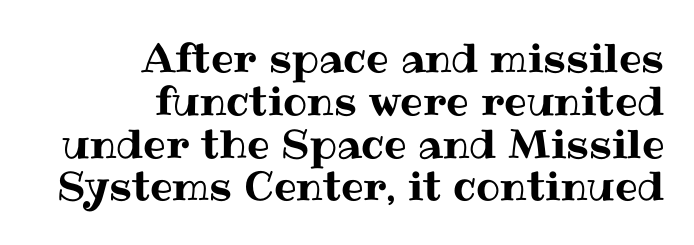
The image shows 40 px text type, upright; set right-aligned, tight line spacing (1.07x), normal letter spacing, not underlined; medium stroke contrast and a medium x-height.
